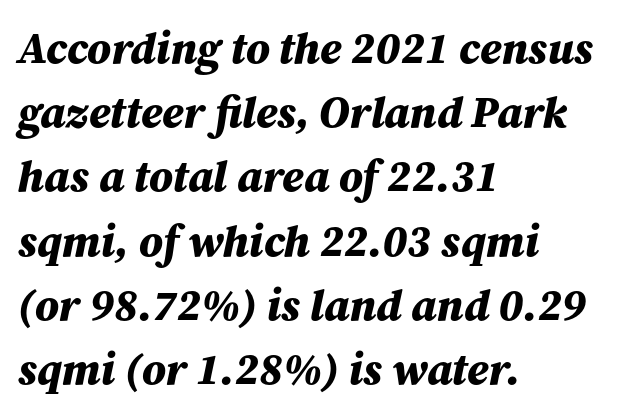
{"italic": "yes", "lean": "right", "slant_degrees": 12, "bold": "yes", "weight": "bold", "width": "normal", "stroke_contrast": "medium", "x_height": "medium", "monospaced": "no", "underline": "no", "align": "left", "line_spacing": "normal", "line_spacing_ratio": 1.46, "letter_spacing": "normal", "letter_spacing_em": 0.0, "glyph_px": 44}
